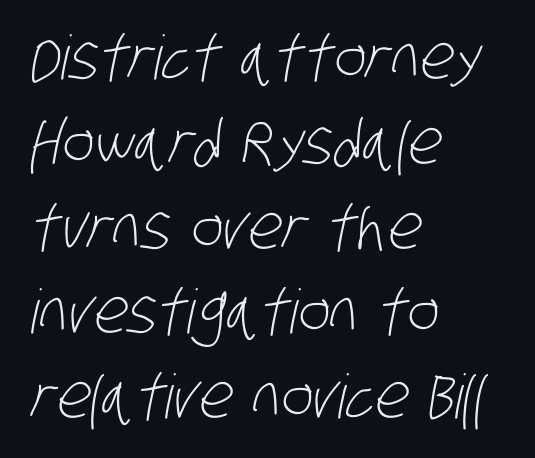
{"serif": "no", "bold": "no", "weight": "light", "width": "condensed", "stroke_contrast": "low", "x_height": "large", "monospaced": "no", "underline": "no", "align": "left", "line_spacing": "normal", "line_spacing_ratio": 1.39, "letter_spacing": "normal", "letter_spacing_em": 0.0, "glyph_px": 61}
